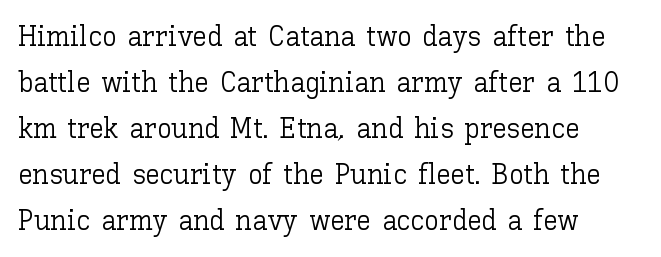
The image shows 29 px light type, upright; set left-aligned, normal line spacing (1.59x), normal letter spacing, not underlined; low stroke contrast and a medium x-height.
